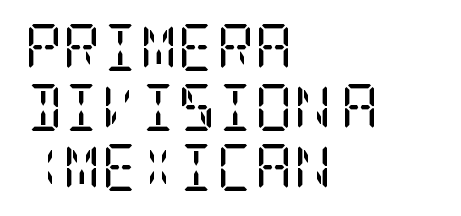
The image shows 47 px regular-weight, condensed serif type, upright; set left-aligned, normal line spacing (1.28x), normal letter spacing, not underlined; low stroke contrast and a large x-height.
